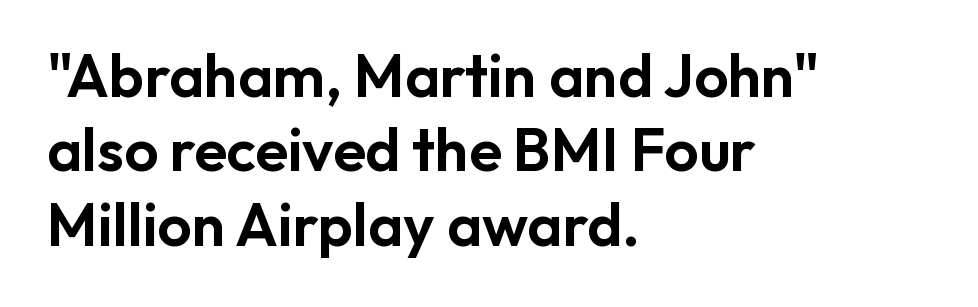
{"serif": "no", "italic": "no", "width": "normal", "stroke_contrast": "low", "x_height": "medium", "monospaced": "no", "underline": "no", "align": "left", "line_spacing_ratio": 1.24, "letter_spacing": "normal", "letter_spacing_em": 0.0, "glyph_px": 60}
